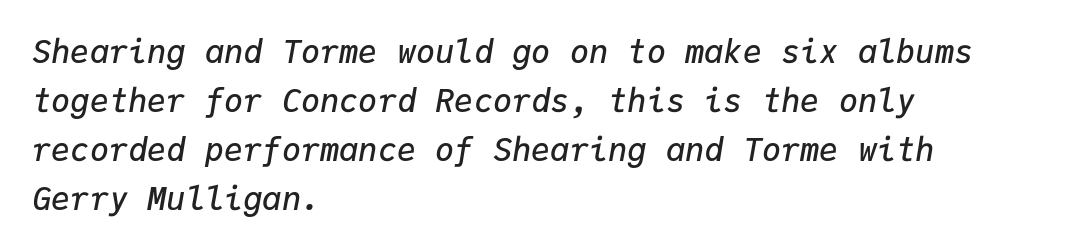
What stands out about the letter spacing? Nothing — it is the standard amount. These lines are rendered in a fixed-pitch font. If you measured baseline to baseline, you'd find a middling distance. Line starts are locked; line ends wander. Has an underline been added? It has not. Italic: yes, the glyphs are oblique.
